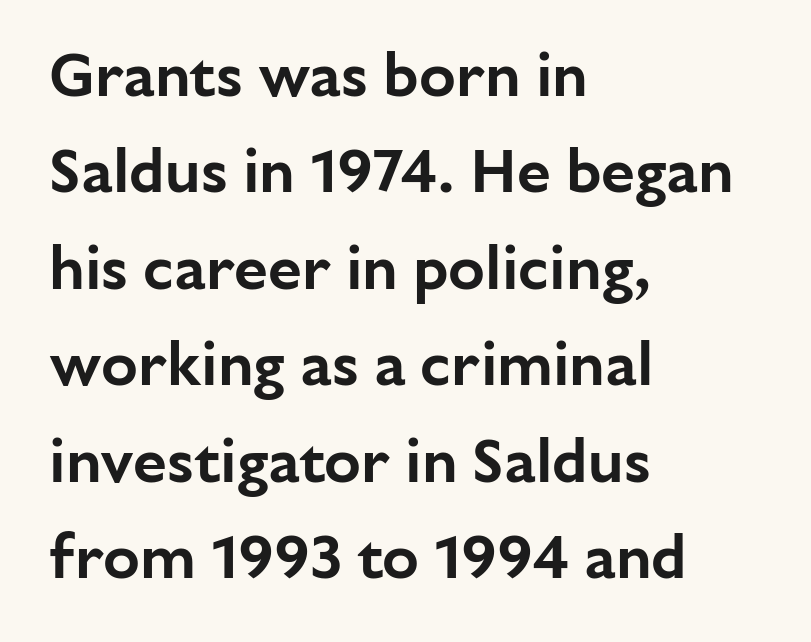
If you drew a line through each stem, it would be perfectly vertical. Line spacing here is normal. Default kerning and tracking; the words read as compact shapes. The face used here is proportionally spaced, like ordinary book or web type. You can tell from the bare stems that sans-serif type was used.
